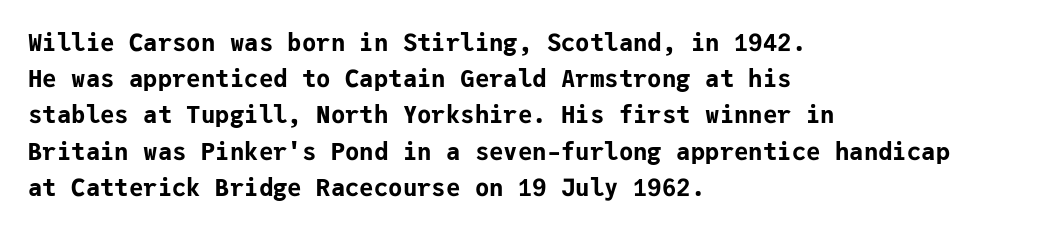
{"italic": "no", "bold": "yes", "underline": "no", "align": "left", "line_spacing": "normal", "line_spacing_ratio": 1.51, "letter_spacing": "normal", "letter_spacing_em": 0.0, "glyph_px": 24}
